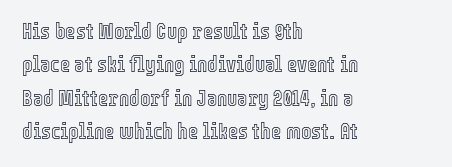
{"italic": "no", "underline": "no", "align": "left", "line_spacing": "normal", "line_spacing_ratio": 1.52, "letter_spacing": "normal", "letter_spacing_em": 0.0, "glyph_px": 22}
